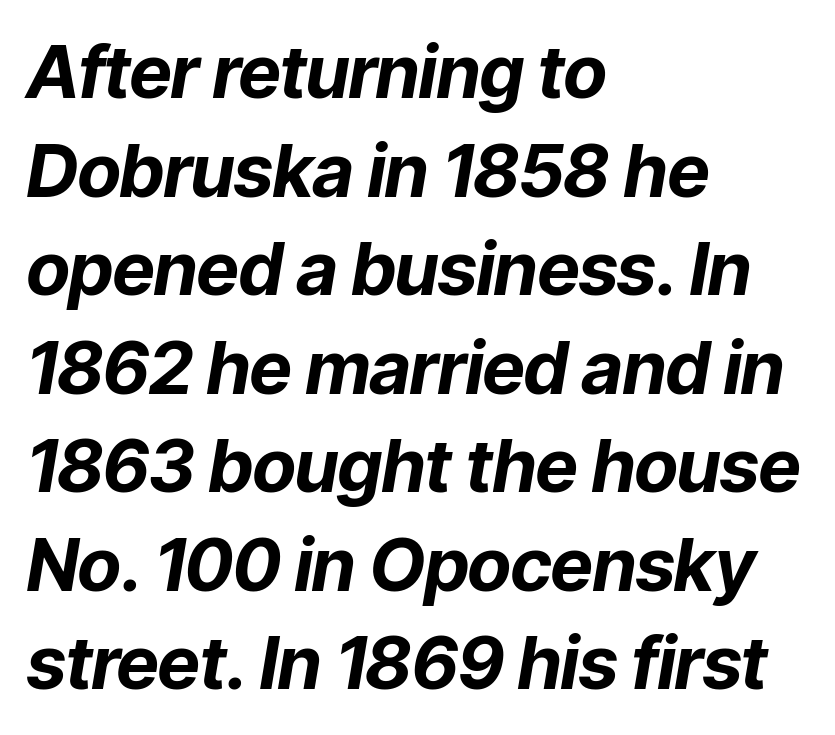
Quick note: interline space is typical. One-word summary of the alignment: left. The horizontal fit of the characters is conventional and even. Does the weight exceed regular? Yes, all the way to bold. A bare baseline throughout the passage.
